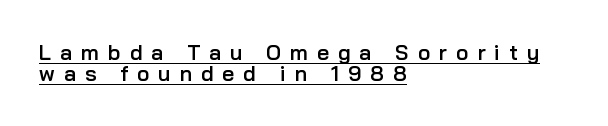
These lines were composed using upright roman letters. Notice how descenders almost collide with the ascenders below — that's tight leading. In terms of weight, the rendering is demibold, just under bold. Look at the tracking — it's clearly loosened, letters drifting apart.
